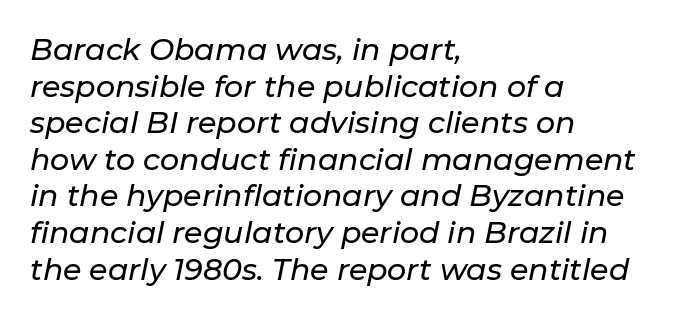
Q: Is the text italic (slanted)? A: Yes, it leans right by about 11 degrees.
Q: Is the text underlined? A: No.
Q: How is the paragraph aligned? A: Left-aligned.
Q: Is the spacing between letters normal or unusually wide? A: Normal.
Q: Width (condensed, normal, or wide)? A: Normal.
Q: Stroke contrast? A: Low.
Q: x-height? A: Medium.
Q: Monospaced? A: No.
